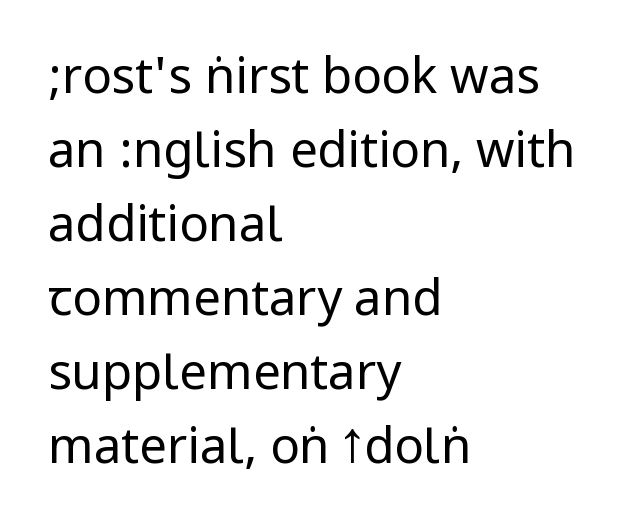
The glyphs in this specimen are sans serif. Rows of type keep a routine distance in the vertical direction. Quick note: underline off. Casual observation: everything's shoved over to the left. Is the stroke heavy? The answer is a plain regular-or-lighter.
